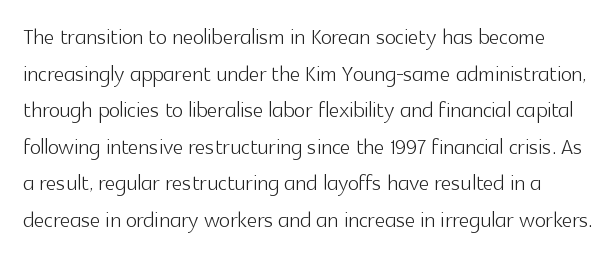
The image shows 29 px light sans-serif type, upright; set normal line spacing (1.26x), normal letter spacing, not underlined; a medium x-height.
